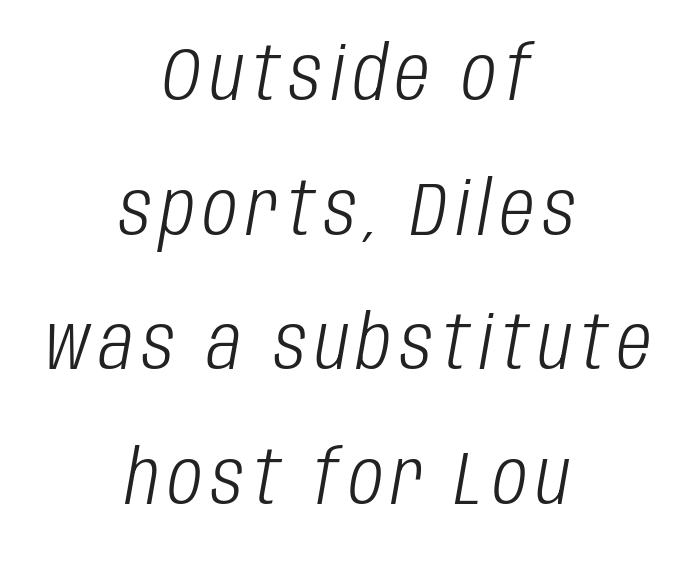
Q: Is the text bold? A: No.
Q: Is the text italic (slanted)? A: Yes, it leans right by about 10 degrees.
Q: Is the text underlined? A: No.
Q: How is the paragraph aligned? A: Centered.
Q: Width (condensed, normal, or wide)? A: Condensed.
Q: Stroke contrast? A: Low.
Q: x-height? A: Large.
Q: Monospaced? A: No.
